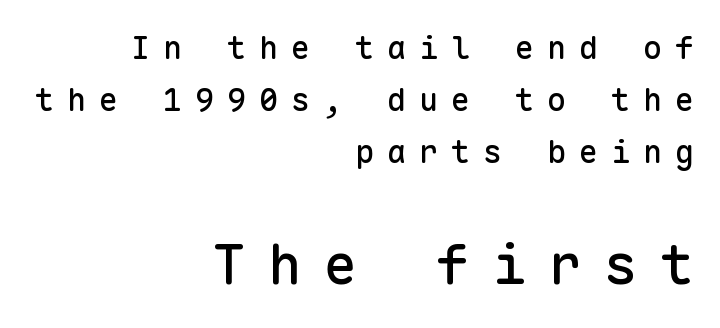
I'd call this a sans setting — the letters go barefoot. Clear beneath every line of the passage. Spacing verdict: monospaced, one width for all characters. How are the letters spaced? Widely, with obvious added tracking. If you drew a ruler down the right edge, every line would touch it. Visually, the bottom section dominates because its glyphs are scaled up.
